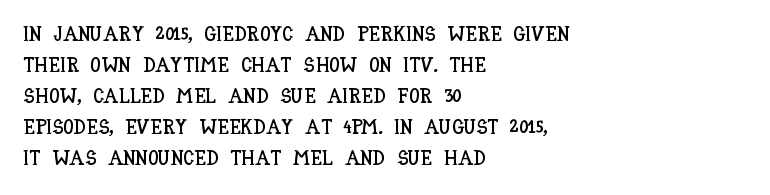
{"italic": "no", "underline": "no", "align": "left", "line_spacing": "normal", "line_spacing_ratio": 1.48, "letter_spacing": "normal", "letter_spacing_em": 0.0, "glyph_px": 21}
